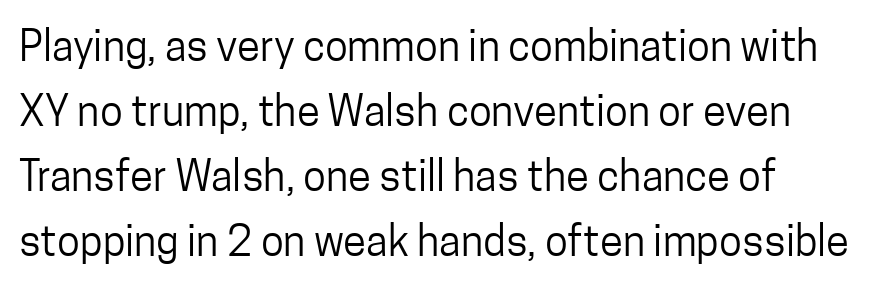
{"serif": "no", "italic": "no", "bold": "no", "weight": "regular", "width": "condensed", "stroke_contrast": "low", "x_height": "medium", "monospaced": "no", "underline": "no", "align": "left", "line_spacing": "normal", "line_spacing_ratio": 1.55, "letter_spacing": "normal", "letter_spacing_em": 0.0, "glyph_px": 42}
